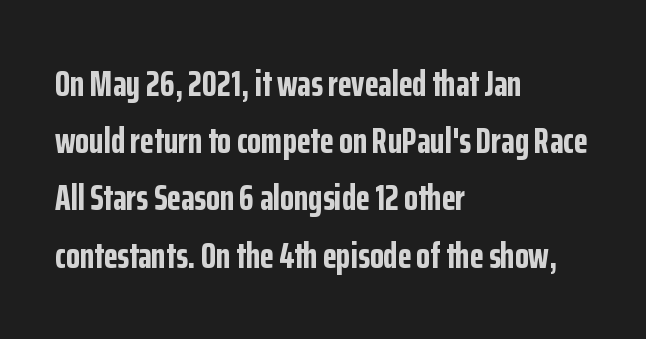
Q: Is the text bold? A: Yes.
Q: Is the text italic (slanted)? A: No, it is upright.
Q: Is the typeface a serif or a sans-serif typeface? A: Sans-serif.
Q: Is the text underlined? A: No.
Q: How is the paragraph aligned? A: Left-aligned.
Q: Is the spacing between letters normal or unusually wide? A: Normal.
Q: Is the spacing between lines tight, normal or loose? A: Normal.
Q: Width (condensed, normal, or wide)? A: Condensed.
Q: Stroke contrast? A: Low.
Q: x-height? A: Medium.
Q: Monospaced? A: No.
